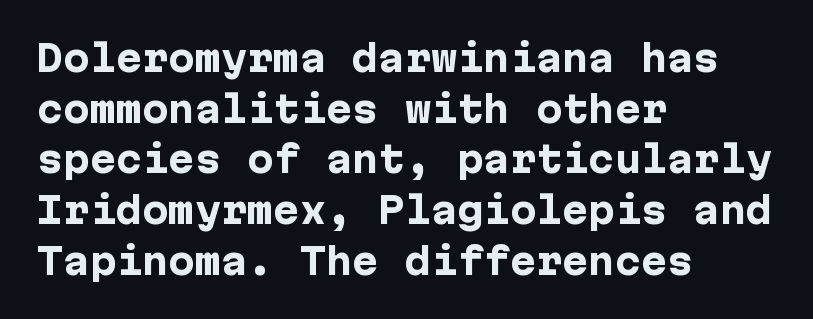
Q: Is the text bold? A: Yes.
Q: Is the text italic (slanted)? A: No, it is upright.
Q: Is the typeface a serif or a sans-serif typeface? A: Sans-serif.
Q: Is the text underlined? A: No.
Q: How is the paragraph aligned? A: Left-aligned.
Q: Is the spacing between letters normal or unusually wide? A: Normal.
Q: Is the spacing between lines tight, normal or loose? A: Normal.
Q: Width (condensed, normal, or wide)? A: Normal.
Q: Stroke contrast? A: Low.
Q: x-height? A: Medium.
